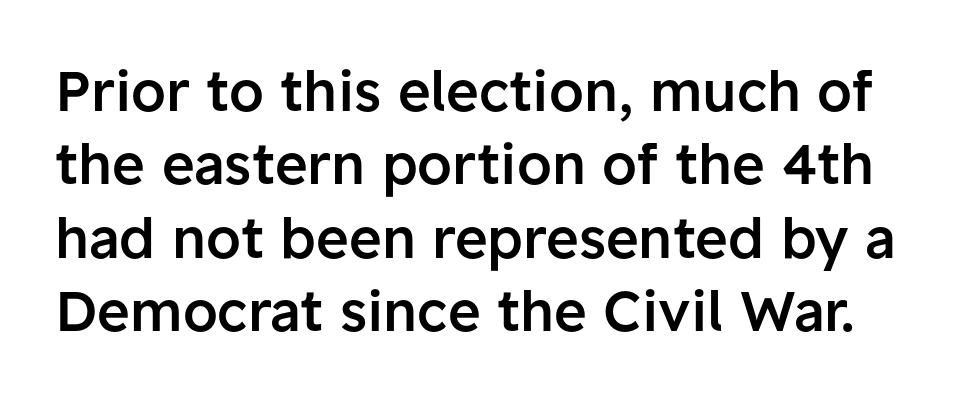
Look at the bottom of the vertical strokes: they stop flat, with no serifs. The letters are semibold — heavier than regular but short of a full bold. Descender tails drop into unmarked territory. Italic: no, the glyphs are upright roman. The line-height multiplier appears to be the usual default.
